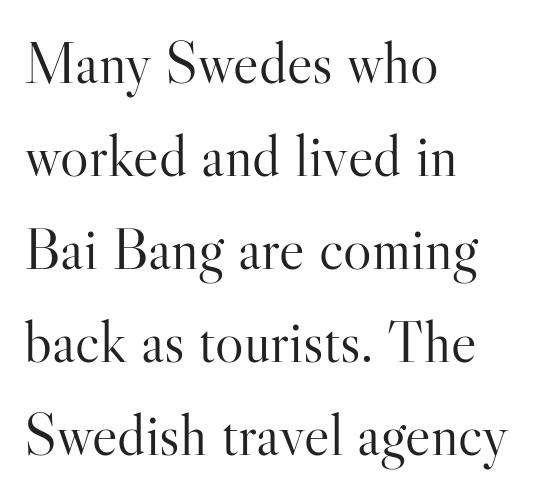
The image shows 60 px light serif type, upright; set left-aligned, normal line spacing (1.55x), normal letter spacing, not underlined; high stroke contrast and a small x-height.
